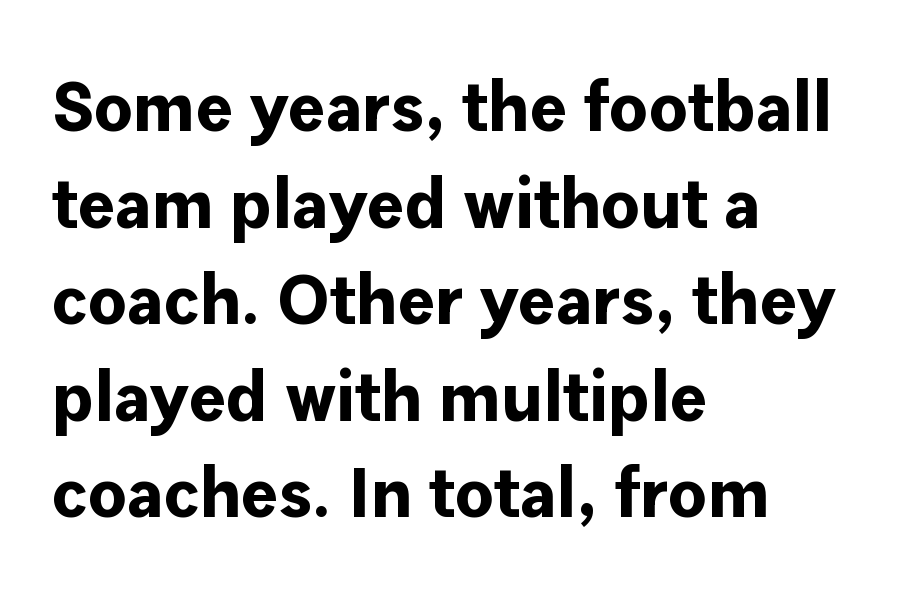
Q: Is the text bold? A: Yes.
Q: Is the text italic (slanted)? A: No, it is upright.
Q: Is the typeface a serif or a sans-serif typeface? A: Sans-serif.
Q: Is the text underlined? A: No.
Q: How is the paragraph aligned? A: Left-aligned.
Q: Is the spacing between letters normal or unusually wide? A: Normal.
Q: Is the spacing between lines tight, normal or loose? A: Normal.
Q: Width (condensed, normal, or wide)? A: Normal.
Q: Stroke contrast? A: Low.
Q: x-height? A: Medium.
Q: Monospaced? A: No.
